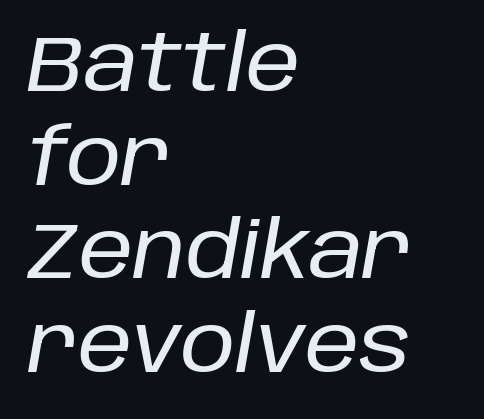
{"italic": "yes", "lean": "right", "slant_degrees": 10, "width": "normal", "stroke_contrast": "low", "x_height": "large", "monospaced": "no", "underline": "no", "align": "left", "line_spacing_ratio": 1.2, "letter_spacing": "normal", "letter_spacing_em": 0.0, "glyph_px": 78}
